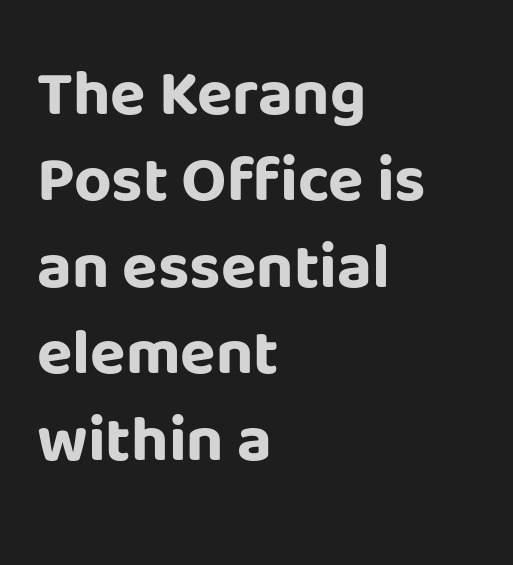
{"serif": "no", "italic": "no", "bold": "yes", "weight": "bold", "width": "normal", "stroke_contrast": "low", "x_height": "large", "monospaced": "no", "underline": "no", "align": "left", "line_spacing": "normal", "line_spacing_ratio": 1.33, "letter_spacing": "normal", "letter_spacing_em": 0.0, "glyph_px": 65}
